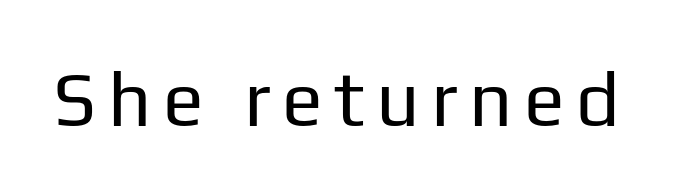
{"serif": "no", "italic": "no", "bold": "no", "weight": "regular", "width": "normal", "stroke_contrast": "low", "x_height": "medium", "monospaced": "no", "underline": "no", "glyph_px": 76}
